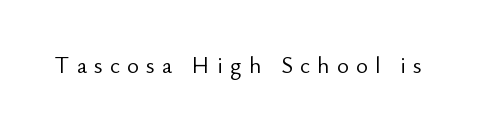
The image shows 23 px text type, upright; set unusually wide letter spacing (+0.31 em), not underlined.
